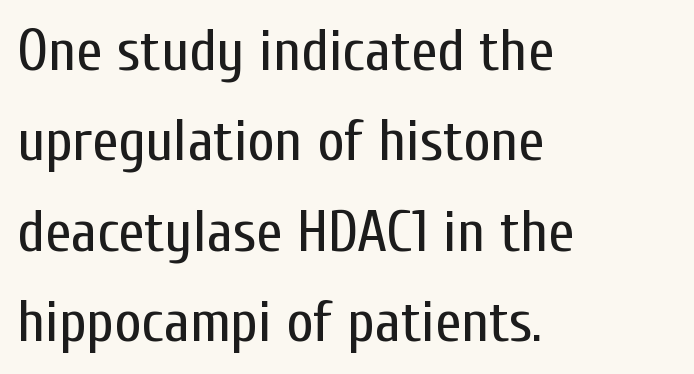
{"serif": "no", "italic": "no", "bold": "no", "weight": "regular", "width": "condensed", "stroke_contrast": "low", "x_height": "medium", "monospaced": "no", "underline": "no", "align": "left", "line_spacing": "normal", "line_spacing_ratio": 1.53, "letter_spacing": "normal", "letter_spacing_em": 0.0, "glyph_px": 59}
